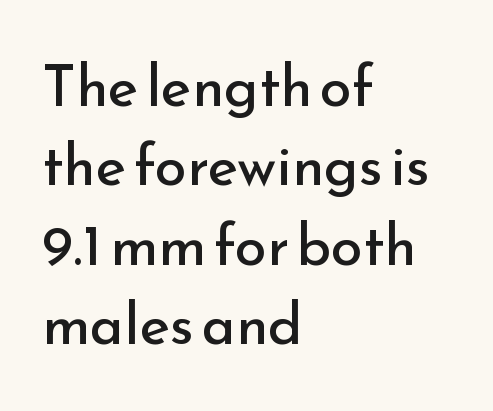
Q: Is the text bold? A: No.
Q: Is the text italic (slanted)? A: No, it is upright.
Q: Is the typeface a serif or a sans-serif typeface? A: Sans-serif.
Q: Is the text underlined? A: No.
Q: How is the paragraph aligned? A: Left-aligned.
Q: Is the spacing between letters normal or unusually wide? A: Normal.
Q: Is the spacing between lines tight, normal or loose? A: Normal.
Q: Width (condensed, normal, or wide)? A: Normal.
Q: Stroke contrast? A: Low.
Q: x-height? A: Small.
Q: Monospaced? A: No.
